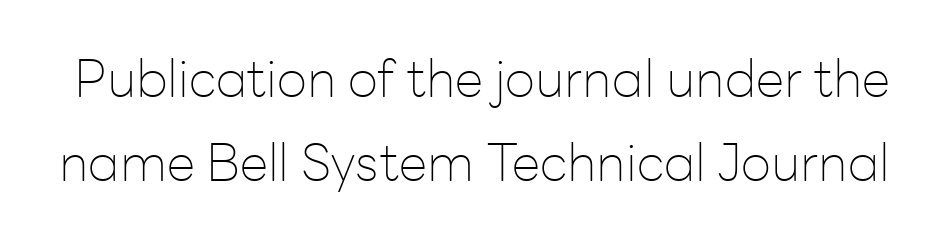
{"serif": "no", "italic": "no", "bold": "no", "weight": "thin", "width": "normal", "stroke_contrast": "low", "x_height": "medium", "monospaced": "no", "underline": "no", "line_spacing": "normal", "line_spacing_ratio": 1.62, "letter_spacing": "normal", "letter_spacing_em": 0.0, "glyph_px": 52}
